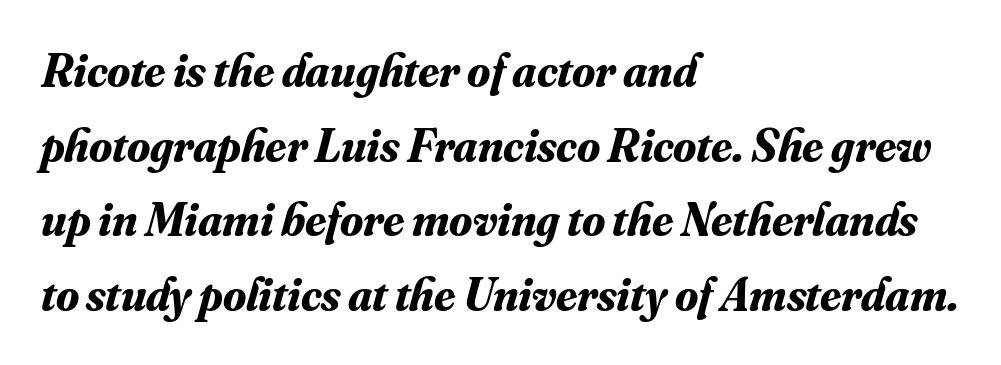
Tracking here is standard; glyphs follow each other at the usual distance. If you measured baseline to baseline, you'd find a middling distance. Left-aligned paragraph, ragged on the right. Think of a printed novel: that variable character pitch is what you see here. Stroke thickness is high; the sample reads as a true bold. You can tell it's italic because the verticals aren't actually vertical.
